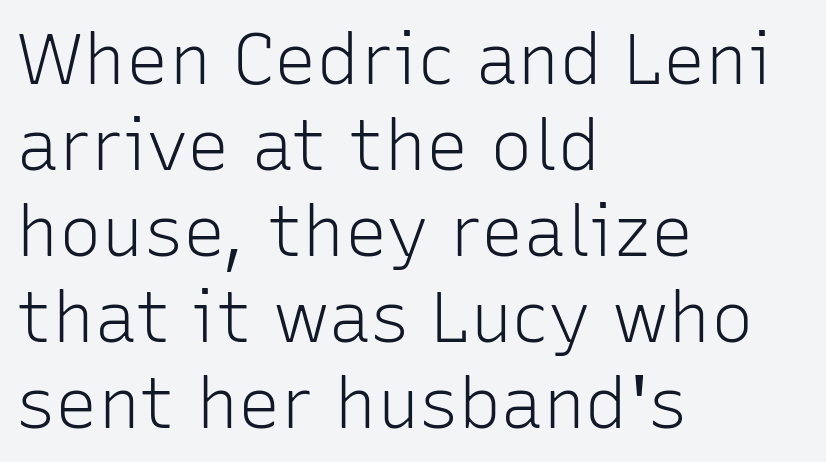
Q: Is the text bold? A: No.
Q: Is the text italic (slanted)? A: No, it is upright.
Q: Is the typeface a serif or a sans-serif typeface? A: Sans-serif.
Q: Is the text underlined? A: No.
Q: How is the paragraph aligned? A: Left-aligned.
Q: Is the spacing between letters normal or unusually wide? A: Normal.
Q: Width (condensed, normal, or wide)? A: Normal.
Q: Stroke contrast? A: Low.
Q: x-height? A: Medium.
Q: Monospaced? A: No.
